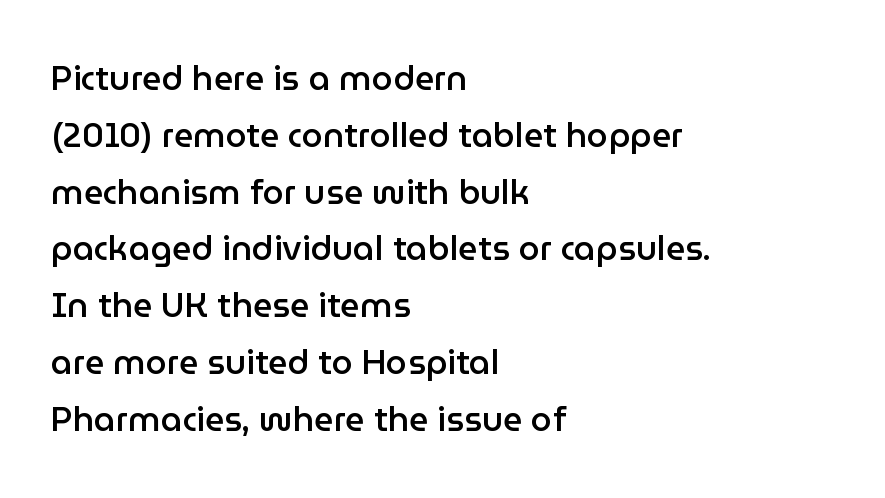
{"serif": "no", "italic": "no", "bold": "semi", "weight": "semibold", "width": "normal", "stroke_contrast": "low", "x_height": "medium", "monospaced": "no", "underline": "no", "align": "left", "line_spacing": "normal", "line_spacing_ratio": 1.67, "letter_spacing": "normal", "letter_spacing_em": 0.0, "glyph_px": 34}
